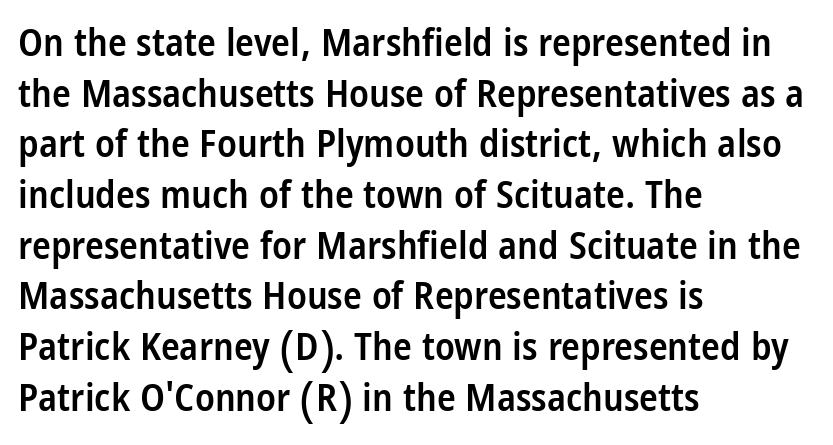
{"serif": "no", "italic": "no", "bold": "semi", "weight": "semibold", "width": "condensed", "stroke_contrast": "low", "x_height": "large", "monospaced": "no", "underline": "no", "align": "left", "line_spacing": "normal", "line_spacing_ratio": 1.3, "letter_spacing": "normal", "letter_spacing_em": 0.0, "glyph_px": 39}
